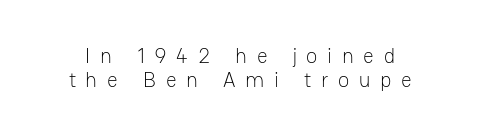
Honestly, there is no underline to notice here at all. The gaps between neighbouring characters are conspicuously large. This is not heavy type; no bold has been used. This is roman type, the default non-slanted kind.
